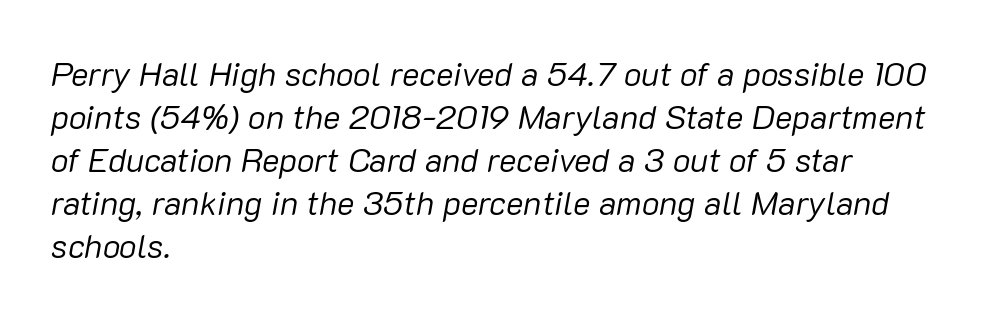
Q: Is the text bold? A: No.
Q: Is the text italic (slanted)? A: Yes, it leans right by about 10 degrees.
Q: Is the text underlined? A: No.
Q: How is the paragraph aligned? A: Left-aligned.
Q: Is the spacing between letters normal or unusually wide? A: Normal.
Q: Is the spacing between lines tight, normal or loose? A: Normal.
Q: Width (condensed, normal, or wide)? A: Normal.
Q: Stroke contrast? A: Low.
Q: x-height? A: Medium.
Q: Monospaced? A: No.
